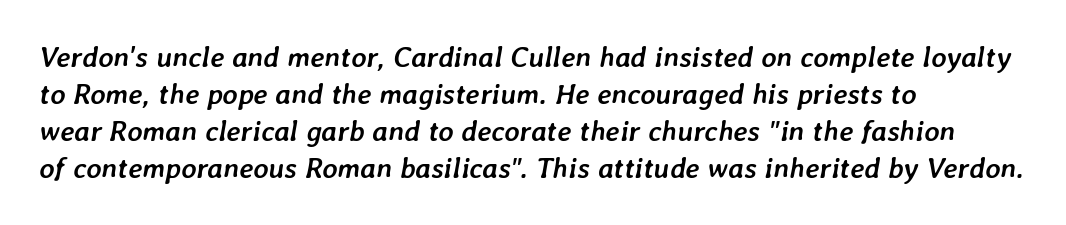
The image shows 29 px semibold type, italic (leaning right); set left-aligned, normal line spacing (1.28x), normal letter spacing, not underlined; low stroke contrast and a medium x-height.
